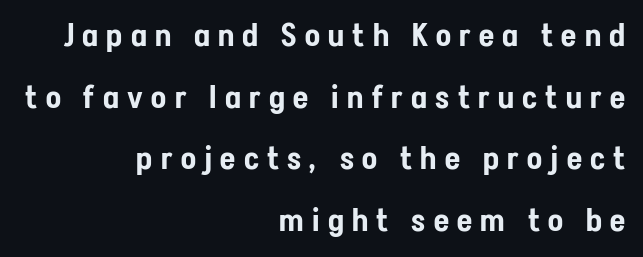
{"serif": "no", "italic": "no", "width": "condensed", "stroke_contrast": "low", "x_height": "medium", "monospaced": "no", "underline": "no", "align": "right", "line_spacing": "loose", "line_spacing_ratio": 1.99, "letter_spacing": "wide", "letter_spacing_em": 0.27, "glyph_px": 31}
